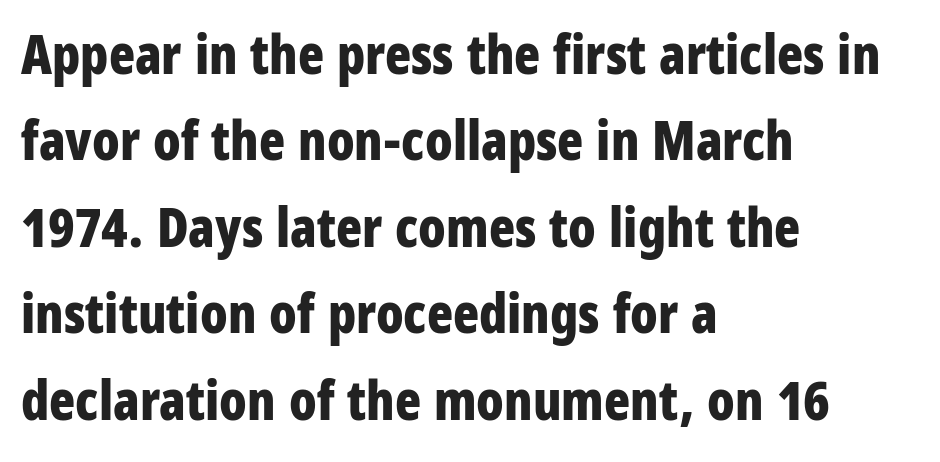
The image shows 54 px bold, condensed sans-serif type, upright; set left-aligned, normal line spacing (1.6x), normal letter spacing, not underlined; low stroke contrast and a large x-height.
